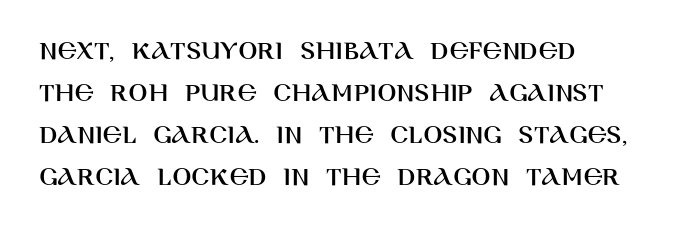
{"serif": "no", "italic": "no", "width": "normal", "stroke_contrast": "high", "x_height": "large", "monospaced": "no", "underline": "no", "align": "left", "line_spacing": "normal", "line_spacing_ratio": 1.5, "letter_spacing": "normal", "letter_spacing_em": 0.0, "glyph_px": 28}
